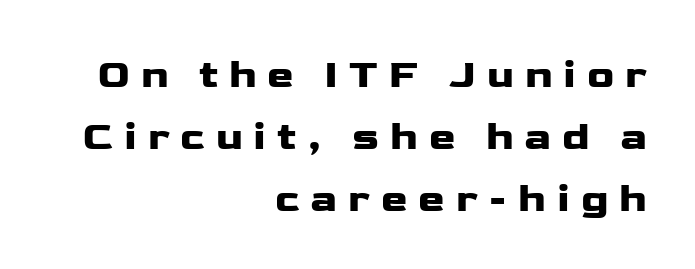
This rendering widens character spacing well past its baseline value. Ascenders rise straight up at ninety degrees. Letterform terminals end flat and unadorned throughout the passage. Plain, unruled lines of type. Think of a printed novel: that variable character pitch is what you see here.
